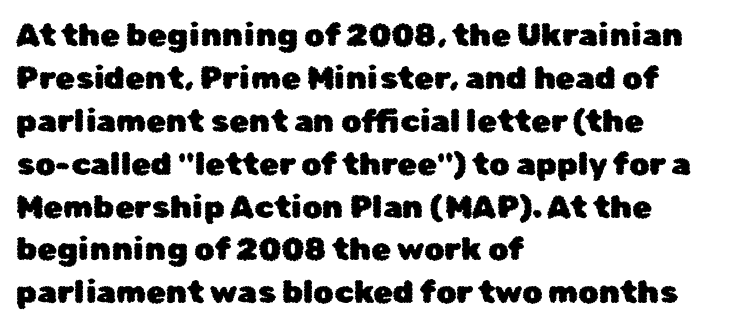
Q: Is the text italic (slanted)? A: No, it is upright.
Q: Is the typeface a serif or a sans-serif typeface? A: Sans-serif.
Q: Is the text underlined? A: No.
Q: How is the paragraph aligned? A: Left-aligned.
Q: Is the spacing between letters normal or unusually wide? A: Normal.
Q: Is the spacing between lines tight, normal or loose? A: Normal.
Q: Width (condensed, normal, or wide)? A: Normal.
Q: Stroke contrast? A: Low.
Q: x-height? A: Medium.
Q: Monospaced? A: No.
